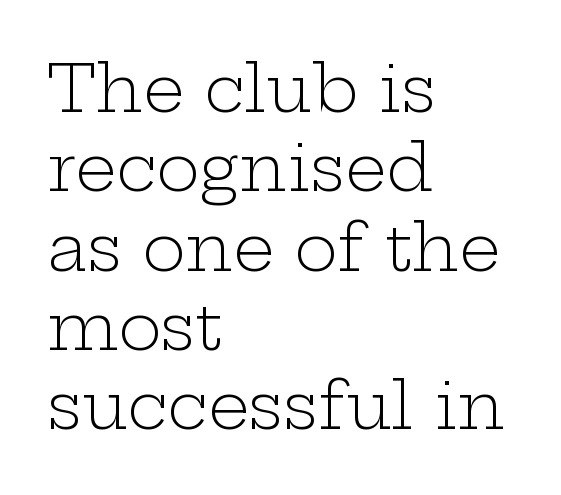
Here the designer chose a conventional face with non-uniform glyph widths. Stroke terminals: seriffed. Every stem runs plumb, perpendicular to the baseline. Plain, unruled lines of type.
